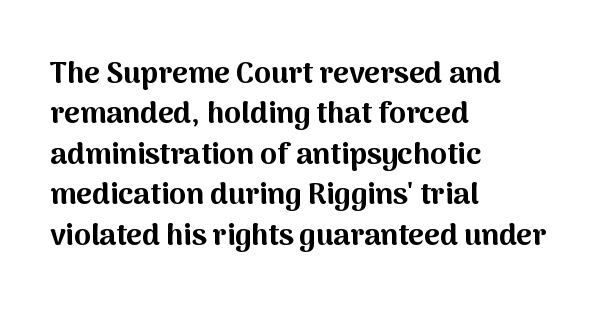
The image shows 30 px bold sans-serif type, upright; set left-aligned, normal line spacing (1.35x), normal letter spacing, not underlined; medium stroke contrast and a medium x-height.
